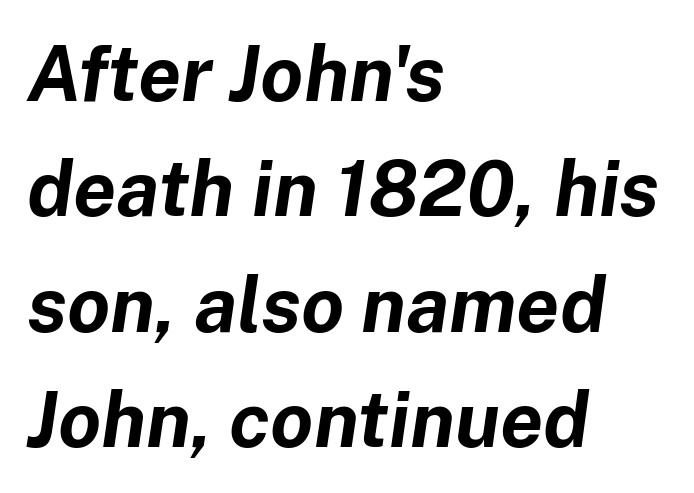
The image shows 77 px bold type, italic (leaning right); set left-aligned, normal line spacing (1.5x), normal letter spacing, not underlined; low stroke contrast and a medium x-height.
